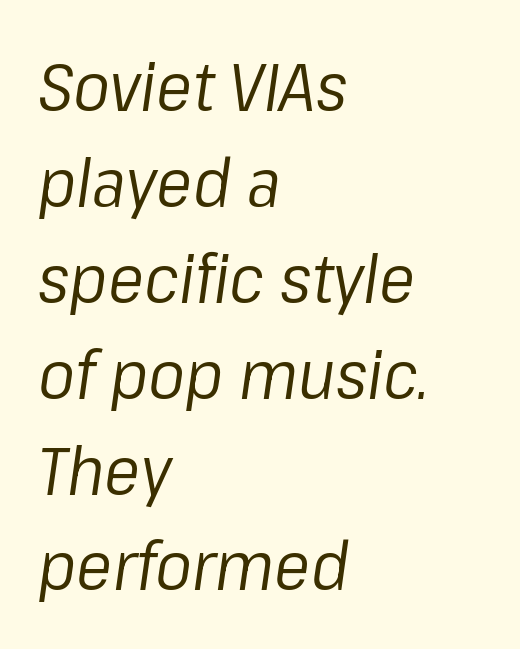
{"italic": "yes", "lean": "right", "slant_degrees": 8, "bold": "no", "weight": "regular", "width": "normal", "stroke_contrast": "low", "x_height": "medium", "monospaced": "no", "underline": "no", "align": "left", "line_spacing": "normal", "line_spacing_ratio": 1.41, "letter_spacing": "normal", "letter_spacing_em": 0.0, "glyph_px": 68}
